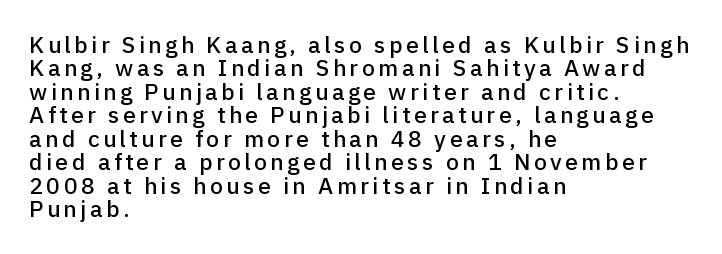
Q: Is the text italic (slanted)? A: No, it is upright.
Q: Is the text underlined? A: No.
Q: How is the paragraph aligned? A: Left-aligned.
Q: Is the spacing between lines tight, normal or loose? A: Tight.
